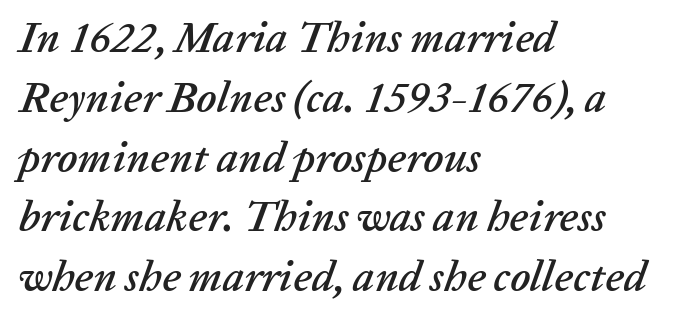
Characters are canted at an angle relative to the baseline's perpendicular. Check under the words: just untouched page. Observe the ordinary spacing: letters are neighbours, not strangers. Which margin do the lines hug? The left one — the right edge is uneven.
